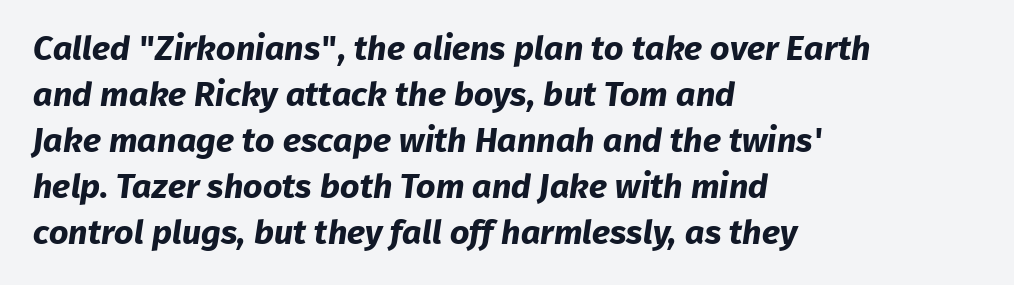
Q: Is the text bold? A: Yes.
Q: Is the typeface a serif or a sans-serif typeface? A: Sans-serif.
Q: Is the text underlined? A: No.
Q: How is the paragraph aligned? A: Left-aligned.
Q: Is the spacing between letters normal or unusually wide? A: Normal.
Q: Is the spacing between lines tight, normal or loose? A: Normal.
Q: Width (condensed, normal, or wide)? A: Normal.
Q: Stroke contrast? A: Low.
Q: x-height? A: Medium.
Q: Monospaced? A: No.
